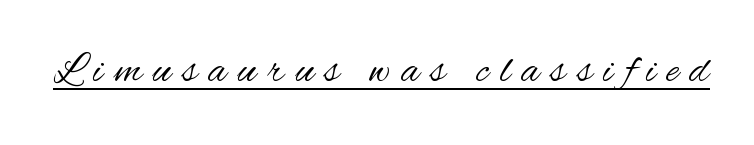
The image shows 43 px regular-weight, condensed sans-serif type; set unusually wide letter spacing (+0.26 em), underlined; medium stroke contrast and a small x-height.
